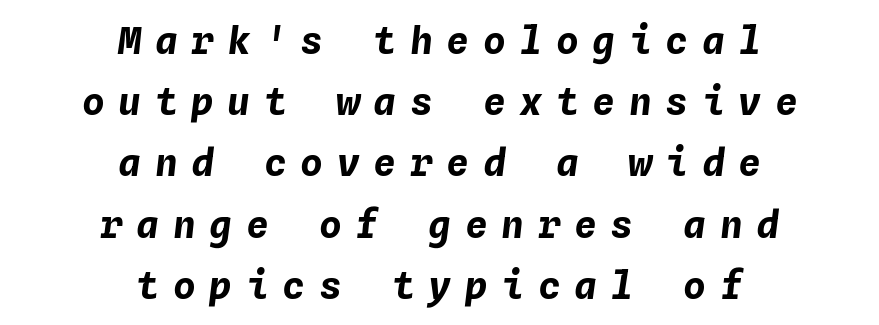
Q: Is the text bold? A: Yes.
Q: Is the text italic (slanted)? A: Yes, it leans right by about 4 degrees.
Q: Is the text underlined? A: No.
Q: How is the paragraph aligned? A: Centered.
Q: Is the spacing between letters normal or unusually wide? A: Unusually wide.
Q: Is the spacing between lines tight, normal or loose? A: Normal.
Q: Width (condensed, normal, or wide)? A: Normal.
Q: Stroke contrast? A: Low.
Q: x-height? A: Medium.
Q: Monospaced? A: Yes.
